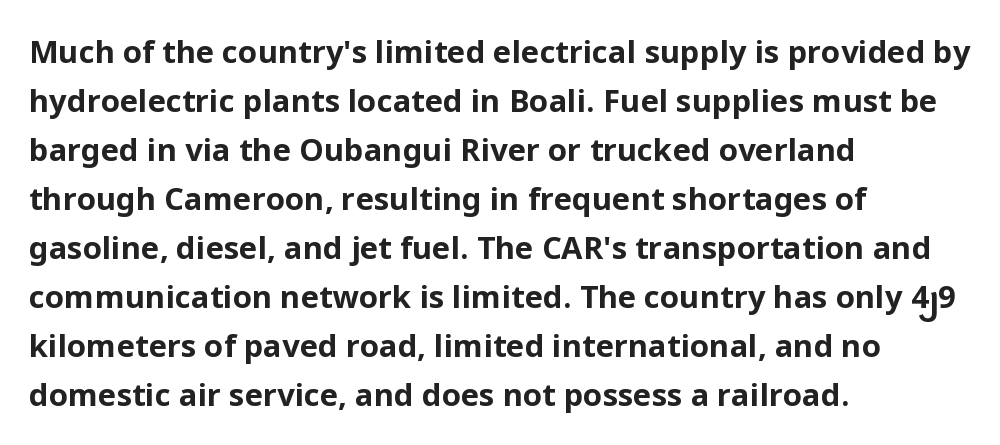
Grotesque or geometric, the face here clearly has no serifs. Horizontal alignment here is leftward, the default for most running prose. Is the letter spacing exaggerated? No — it looks like the ordinary default. Normally led — the rows are evenly, conventionally spaced. Stroke thickness is high; the sample reads as a true bold. Think of a printed novel: that variable character pitch is what you see here.
